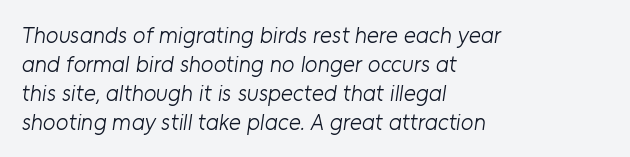
The image shows 23 px text type; set left-aligned, normal line spacing (1.26x), normal letter spacing, not underlined.
